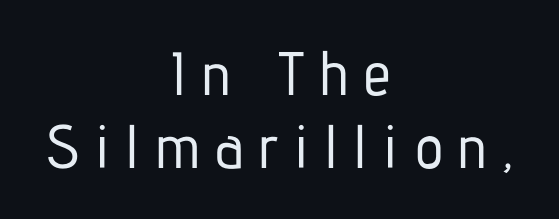
Is this a sans? Yes — the strokes have no serifs. A bare baseline throughout the passage. Every character sits straight up, as roman type does. The letters are spread apart with noticeably loose tracking. Think of a printed novel: that variable character pitch is what you see here.
